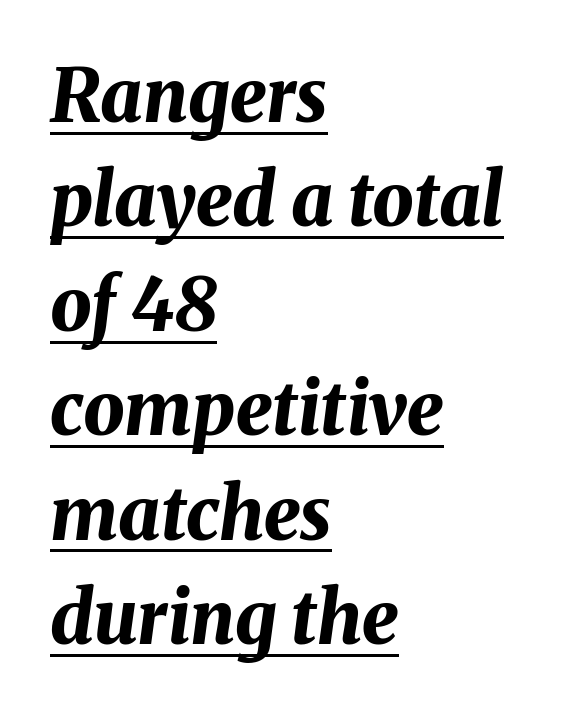
Q: Is the text bold? A: Yes.
Q: Is the text italic (slanted)? A: Yes, it leans right by about 8 degrees.
Q: Is the text underlined? A: Yes.
Q: How is the paragraph aligned? A: Left-aligned.
Q: Is the spacing between letters normal or unusually wide? A: Normal.
Q: Is the spacing between lines tight, normal or loose? A: Normal.
Q: Width (condensed, normal, or wide)? A: Normal.
Q: Stroke contrast? A: Medium.
Q: x-height? A: Medium.
Q: Monospaced? A: No.
